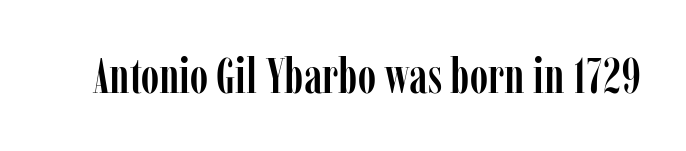
Q: Is the text italic (slanted)? A: No, it is upright.
Q: Is the typeface a serif or a sans-serif typeface? A: Serif.
Q: Is the text underlined? A: No.
Q: Is the spacing between letters normal or unusually wide? A: Normal.
Q: Width (condensed, normal, or wide)? A: Condensed.
Q: Stroke contrast? A: Low.
Q: x-height? A: Medium.
Q: Monospaced? A: No.
